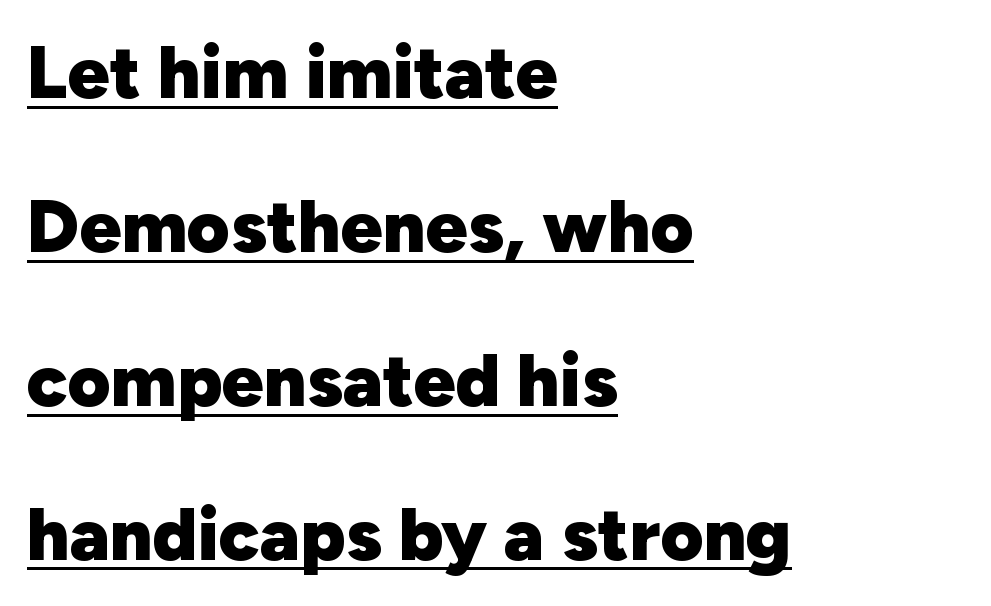
{"serif": "no", "italic": "no", "bold": "yes", "weight": "heavy", "width": "normal", "stroke_contrast": "low", "x_height": "medium", "monospaced": "no", "underline": "yes", "align": "left", "line_spacing": "loose", "line_spacing_ratio": 2.08, "letter_spacing": "normal", "letter_spacing_em": 0.0, "glyph_px": 74}
